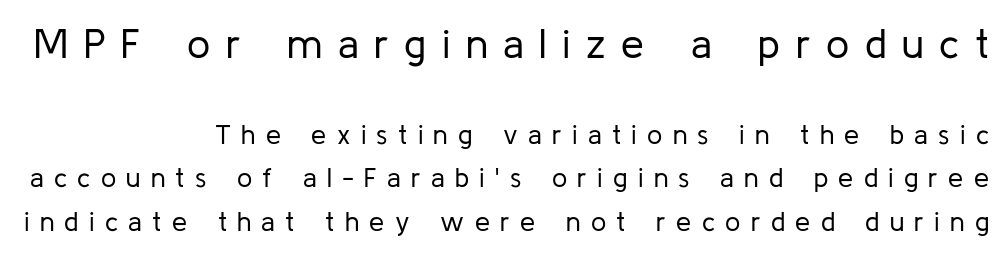
The image shows 41 px regular-weight sans-serif type, upright; set right-aligned, normal line spacing (1.61x), unusually wide letter spacing (+0.38 em), not underlined; the first (top) block is 1.52x larger; low stroke contrast and a medium x-height.
